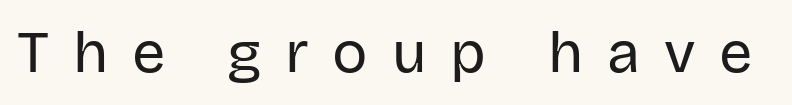
The image shows 59 px regular-weight sans-serif type, upright; set unusually wide letter spacing (+0.4 em), not underlined; low stroke contrast and a large x-height.
